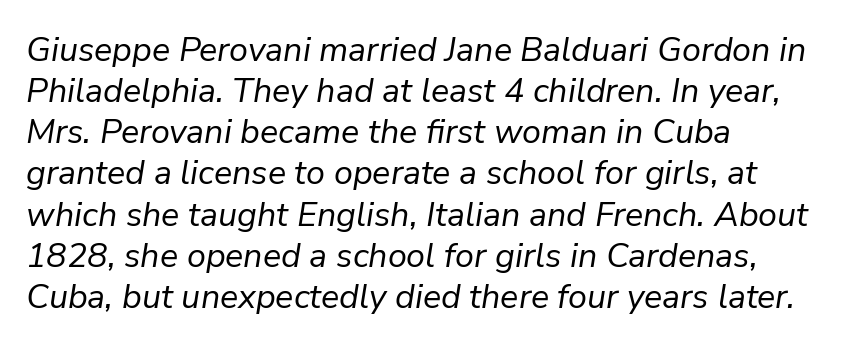
The area under the type is left untouched. The characters are drawn with everyday or finer stroke widths. The horizontal fit of the characters is conventional and even. Proportional: the letters do not fall into vertical columns. A typesetter would mark this as italic. The lines in this sample share a left origin and differ only in where they stop.
